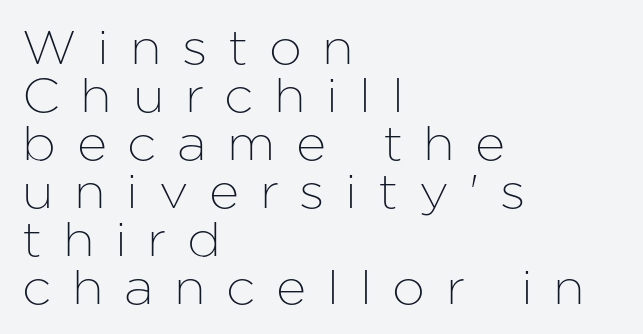
Q: Is the text italic (slanted)? A: No, it is upright.
Q: Is the typeface a serif or a sans-serif typeface? A: Sans-serif.
Q: Is the text underlined? A: No.
Q: How is the paragraph aligned? A: Left-aligned.
Q: Is the spacing between letters normal or unusually wide? A: Unusually wide.
Q: Is the spacing between lines tight, normal or loose? A: Tight.
Q: Width (condensed, normal, or wide)? A: Normal.
Q: Stroke contrast? A: Low.
Q: x-height? A: Medium.
Q: Monospaced? A: No.
